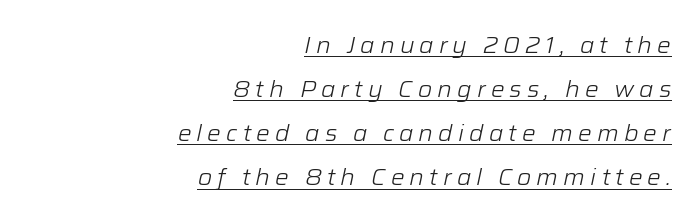
{"italic": "yes", "lean": "right", "slant_degrees": 12, "bold": "no", "underline": "yes", "align": "right", "line_spacing": "loose", "line_spacing_ratio": 1.92, "letter_spacing": "wide", "letter_spacing_em": 0.22, "glyph_px": 23}
